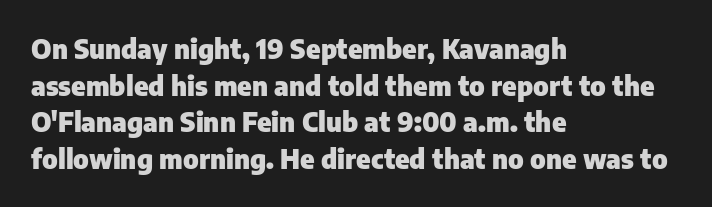
Q: Is the text bold? A: Yes.
Q: Is the text italic (slanted)? A: No, it is upright.
Q: Is the text underlined? A: No.
Q: How is the paragraph aligned? A: Left-aligned.
Q: Is the spacing between letters normal or unusually wide? A: Normal.
Q: Is the spacing between lines tight, normal or loose? A: Normal.
